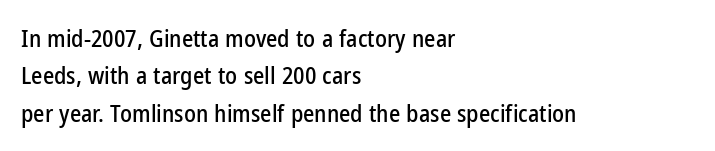
Q: Is the text italic (slanted)? A: No, it is upright.
Q: Is the text underlined? A: No.
Q: How is the paragraph aligned? A: Left-aligned.
Q: Is the spacing between letters normal or unusually wide? A: Normal.
Q: Is the spacing between lines tight, normal or loose? A: Normal.
